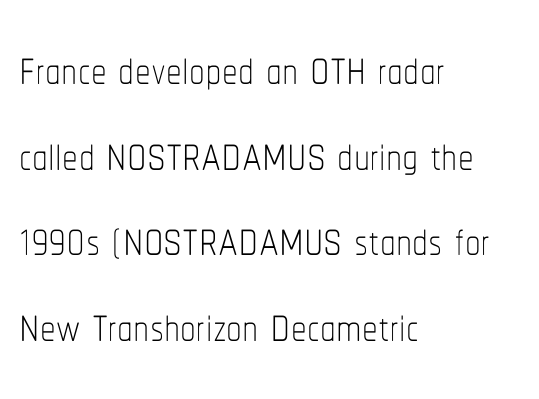
Italic? Not at all — the glyphs are vertical. Looks like regular typesetting: each glyph gets only the width it needs. Type without underlining. The paragraph has a hard left edge and a soft right edge. The letterforms sit shoulder to shoulder at normal distance. On a weight scale, this lands at 450 or below.
